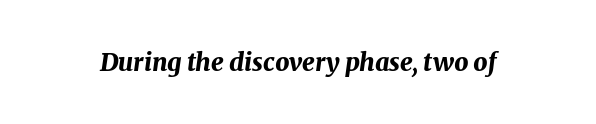
{"italic": "yes", "lean": "right", "slant_degrees": 8, "bold": "yes", "underline": "no", "letter_spacing": "normal", "letter_spacing_em": 0.0, "glyph_px": 25}
